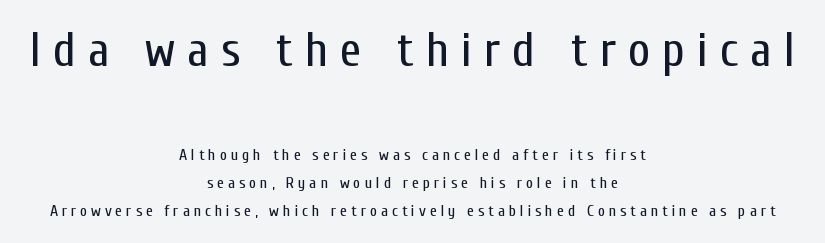
Unlike a traditional serif, this face leaves its strokes unadorned. This sample is center-justified, so both line endings float freely. Proportional: the letters do not fall into vertical columns. The glyphs are unaccompanied by any horizontal stroke below them.
